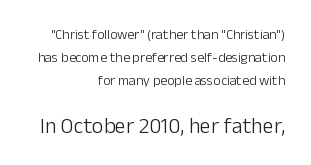
Alignment: flush right. Clear beneath every line of the passage. Quick note: not italic, upright. The rendering keeps characters at their native spacing. You get the small type first, then a jump to larger type. The vertical gap from one line to the next is medium.
